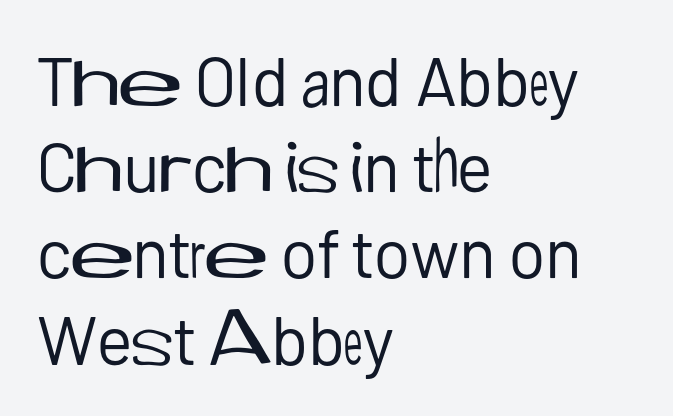
Q: Is the text bold? A: No.
Q: Is the text italic (slanted)? A: No, it is upright.
Q: Is the typeface a serif or a sans-serif typeface? A: Sans-serif.
Q: Is the text underlined? A: No.
Q: How is the paragraph aligned? A: Left-aligned.
Q: Is the spacing between letters normal or unusually wide? A: Normal.
Q: Is the spacing between lines tight, normal or loose? A: Normal.
Q: Width (condensed, normal, or wide)? A: Normal.
Q: Stroke contrast? A: Low.
Q: x-height? A: Medium.
Q: Monospaced? A: No.
